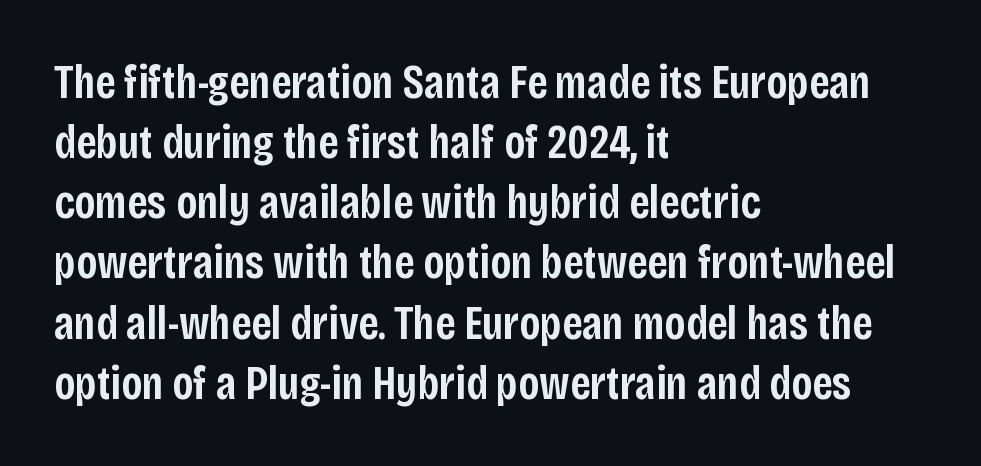
Do the characters align in a grid? No, the font is proportional. Line beginnings align vertically; line endings do not. The passage shown has conventional tracking throughout. What kind of face is this? One without serifs — a sans. Weight: semibold (demi).
